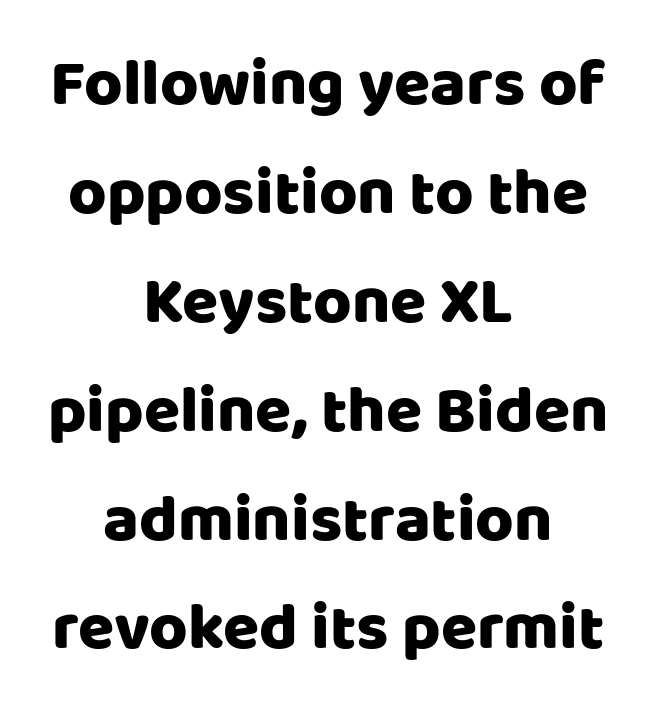
Q: Is the text italic (slanted)? A: No, it is upright.
Q: Is the typeface a serif or a sans-serif typeface? A: Sans-serif.
Q: Is the text underlined? A: No.
Q: How is the paragraph aligned? A: Centered.
Q: Is the spacing between letters normal or unusually wide? A: Normal.
Q: Is the spacing between lines tight, normal or loose? A: Normal.
Q: Width (condensed, normal, or wide)? A: Normal.
Q: Stroke contrast? A: Low.
Q: x-height? A: Large.
Q: Monospaced? A: No.
